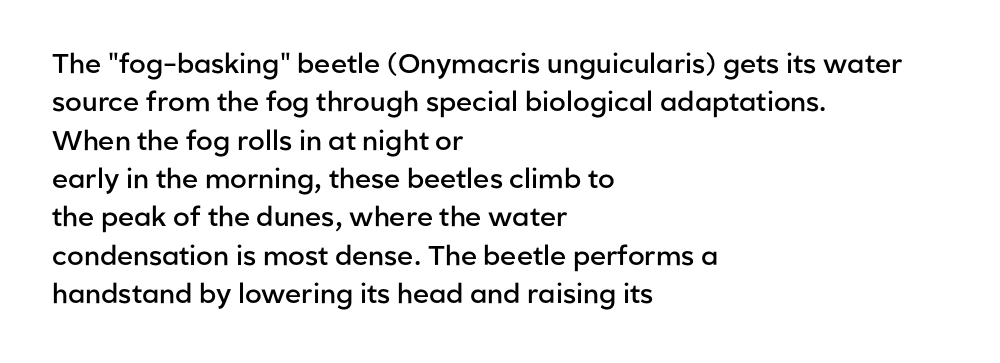
Q: Is the text bold? A: Semi-bold.
Q: Is the text italic (slanted)? A: No, it is upright.
Q: Is the text underlined? A: No.
Q: How is the paragraph aligned? A: Left-aligned.
Q: Is the spacing between letters normal or unusually wide? A: Normal.
Q: Is the spacing between lines tight, normal or loose? A: Normal.
